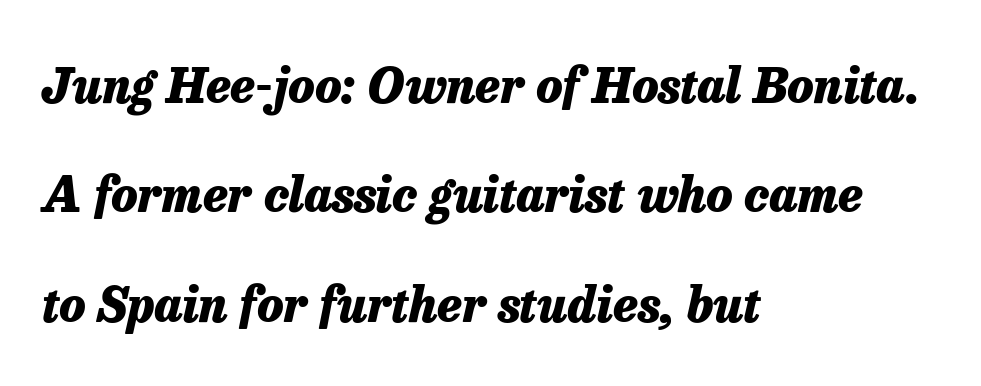
The image shows 48 px heavy type, italic (leaning right); set left-aligned, loose line spacing (2.28x), normal letter spacing, not underlined; low stroke contrast and a medium x-height.
